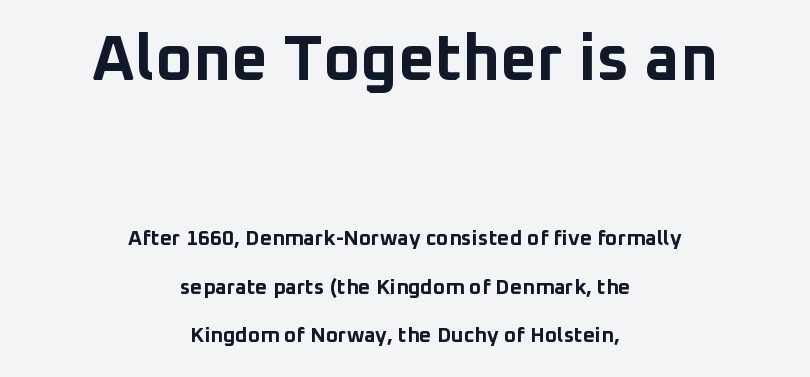
The image shows 64 px bold sans-serif type, upright; set centered, loose line spacing (2.31x), normal letter spacing, not underlined; the first (top) block is 3.05x larger; low stroke contrast and a medium x-height.
